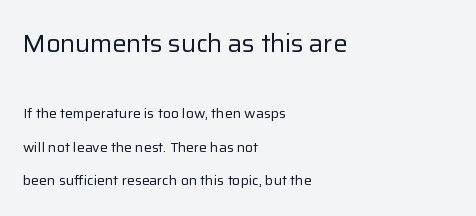
Q: Is the text bold? A: No.
Q: Is the text italic (slanted)? A: No, it is upright.
Q: Is the text underlined? A: No.
Q: How is the paragraph aligned? A: Left-aligned.
Q: Is the spacing between letters normal or unusually wide? A: Normal.
Q: Is the spacing between lines tight, normal or loose? A: Loose.
Q: Which block of text is set in a larger size, the first (top) or the second (bottom)? A: The first (top) one.
